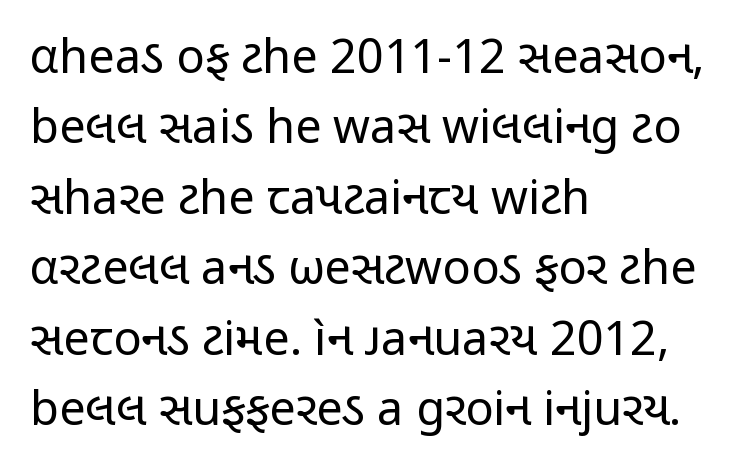
{"serif": "no", "italic": "no", "bold": "no", "weight": "regular", "width": "condensed", "stroke_contrast": "low", "x_height": "medium", "monospaced": "no", "underline": "no", "align": "left", "line_spacing": "normal", "line_spacing_ratio": 1.5, "letter_spacing": "normal", "letter_spacing_em": 0.0, "glyph_px": 47}
